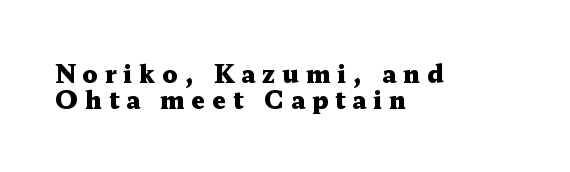
The image shows 24 px bold type, upright; set left-aligned, tight line spacing (1.09x), unusually wide letter spacing (+0.29 em), not underlined.
